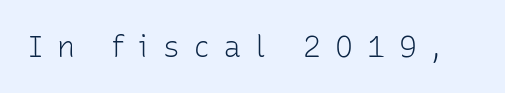
{"serif": "no", "italic": "no", "bold": "no", "weight": "light", "width": "normal", "stroke_contrast": "low", "x_height": "medium", "monospaced": "no", "underline": "no", "letter_spacing": "wide", "letter_spacing_em": 0.47, "glyph_px": 30}
